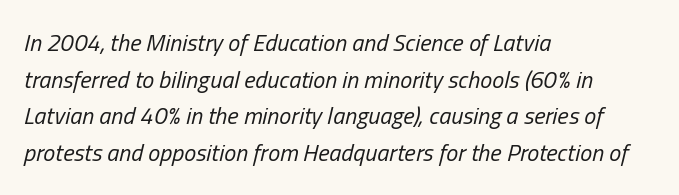
The baseline area is clear. Is the type heavy? It reads as light-to-regular instead. These lines are set flush left with a ragged right edge. This rendering leaves character spacing at its baseline value. Posture: slanted. Each new line begins a customary step beneath the previous one.
